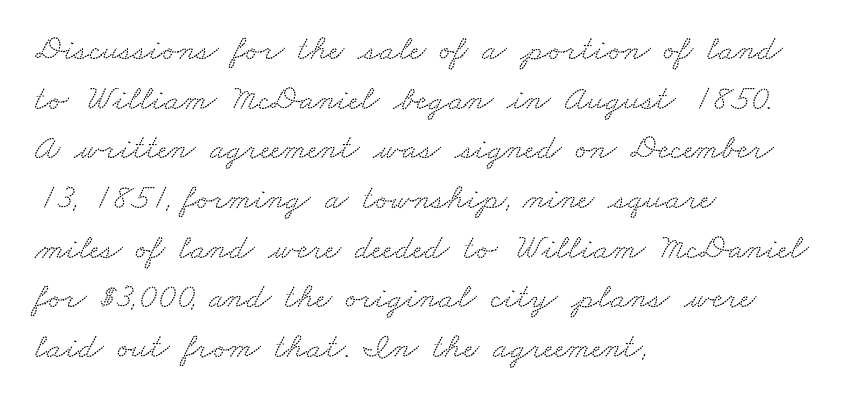
{"width": "wide", "stroke_contrast": "low", "x_height": "small", "monospaced": "no", "underline": "no", "align": "left", "line_spacing": "normal", "line_spacing_ratio": 1.42, "letter_spacing": "normal", "letter_spacing_em": 0.0, "glyph_px": 35}
